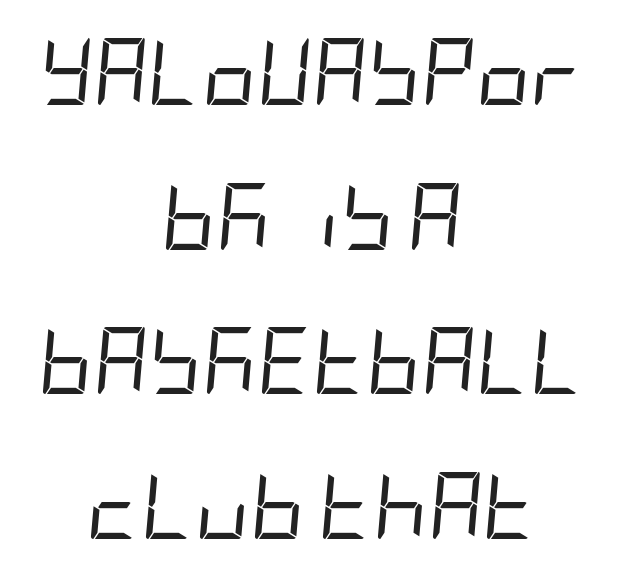
Alignment: centered. Observe the ordinary spacing: letters are neighbours, not strangers. The vertical gap from one line to the next is large. There's an unmistakable incline to the writing here.
